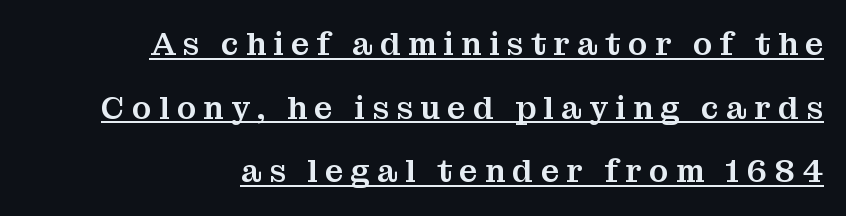
It's the straight-up-and-down kind of type. Summary of vertical rhythm: relaxed, with wide interline spacing. Horizontally, the lines are justified to the trailing edge only. Is the letter spacing exaggerated? Yes — the characters are pushed far apart. Underlined type. To sum up the face: it has serifs.
